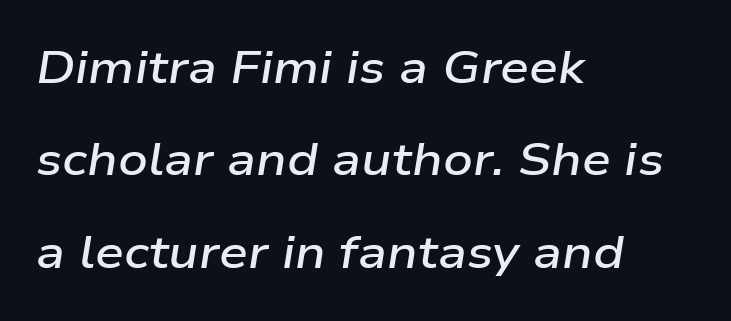
The image shows 46 px semibold, wide type, italic (leaning right); set left-aligned, loose line spacing (2.01x), normal letter spacing, not underlined; low stroke contrast and a medium x-height.
